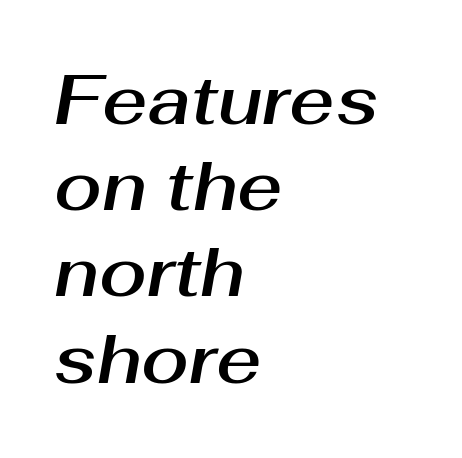
The image shows 69 px text type, italic (leaning right); set left-aligned, normal line spacing (1.25x), normal letter spacing, not underlined; medium stroke contrast and a medium x-height.
